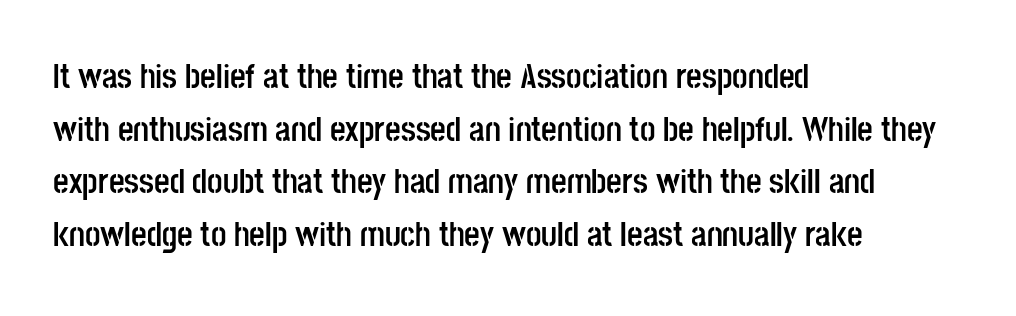
{"serif": "no", "italic": "no", "bold": "yes", "weight": "semibold", "width": "condensed", "stroke_contrast": "low", "x_height": "large", "monospaced": "no", "underline": "no", "align": "left", "line_spacing": "normal", "line_spacing_ratio": 1.55, "letter_spacing": "normal", "letter_spacing_em": 0.0, "glyph_px": 34}
